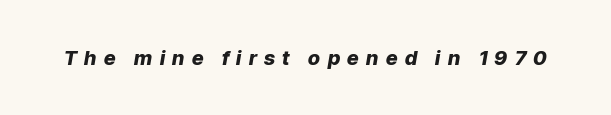
The image shows 20 px bold type, italic (leaning right); set unusually wide letter spacing (+0.37 em), not underlined.
